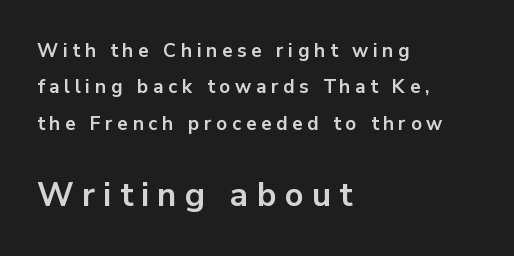
The image shows 33 px bold sans-serif type, upright; set left-aligned, loose line spacing (1.91x), unusually wide letter spacing (+0.25 em), not underlined; the second (bottom) block is 1.74x larger; low stroke contrast and a medium x-height.
